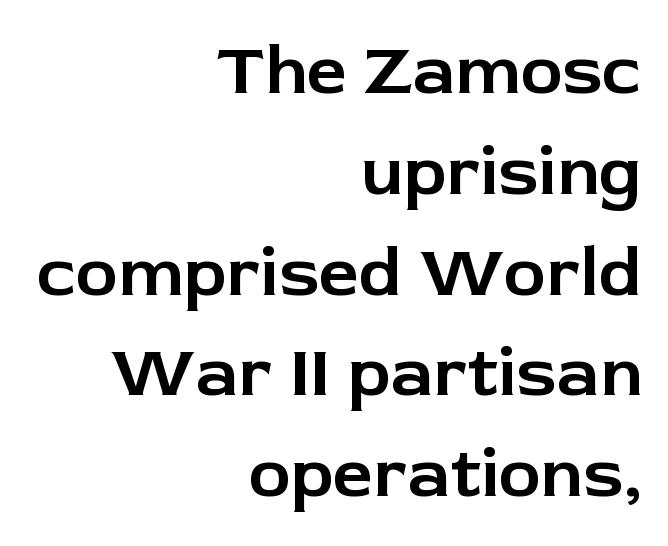
{"serif": "no", "italic": "no", "width": "normal", "stroke_contrast": "low", "x_height": "medium", "monospaced": "no", "underline": "no", "align": "right", "line_spacing": "normal", "line_spacing_ratio": 1.42, "letter_spacing": "normal", "letter_spacing_em": 0.0, "glyph_px": 71}
